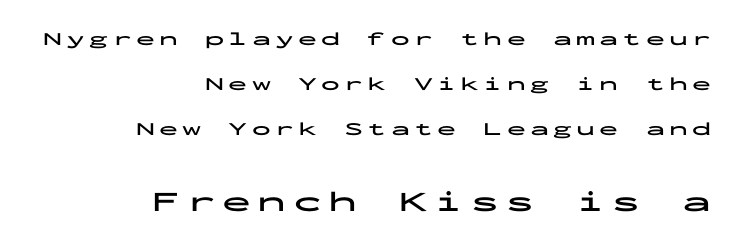
{"serif": "no", "italic": "no", "bold": "yes", "weight": "bold", "width": "wide", "stroke_contrast": "low", "x_height": "medium", "monospaced": "yes", "underline": "no", "align": "right", "line_spacing": "loose", "line_spacing_ratio": 2.37, "letter_spacing": "wide", "letter_spacing_em": 0.22, "larger_block": "second", "size_ratio": 1.53, "glyph_px": 29}
